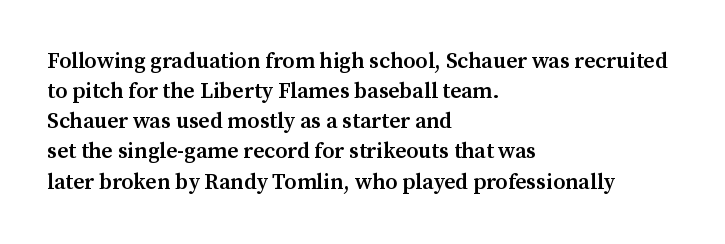
{"italic": "no", "bold": "semi", "underline": "no", "align": "left", "line_spacing": "normal", "line_spacing_ratio": 1.37, "letter_spacing": "normal", "letter_spacing_em": 0.0, "glyph_px": 22}
